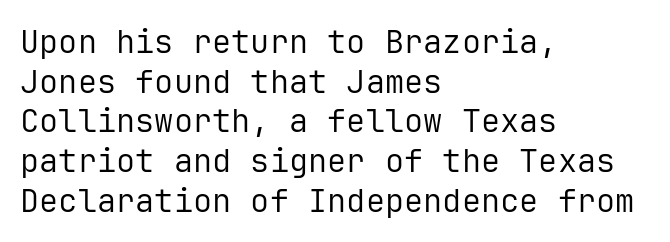
The image shows 32 px regular-weight sans-serif type, upright, monospaced; set left-aligned, line spacing 1.24x, normal letter spacing, not underlined; low stroke contrast and a medium x-height.
